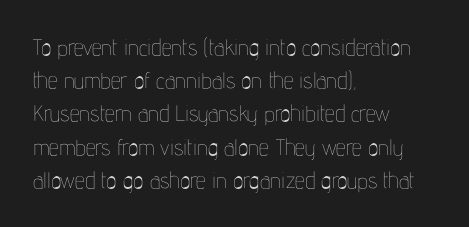
Q: Is the text bold? A: No.
Q: Is the text italic (slanted)? A: No, it is upright.
Q: Is the text underlined? A: No.
Q: How is the paragraph aligned? A: Left-aligned.
Q: Is the spacing between letters normal or unusually wide? A: Normal.
Q: Is the spacing between lines tight, normal or loose? A: Normal.
